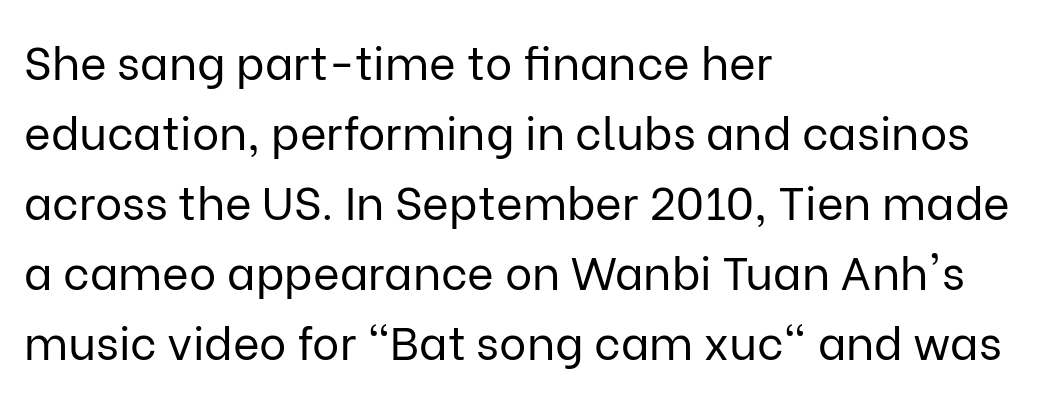
The space directly below the letters is spotless. These lines sit exactly where default settings would place them. Casual observation: everything's shoved over to the left. The tracking reads as untouched default to a designer's eye. Varying glyph widths throughout — classic text-font behaviour.
